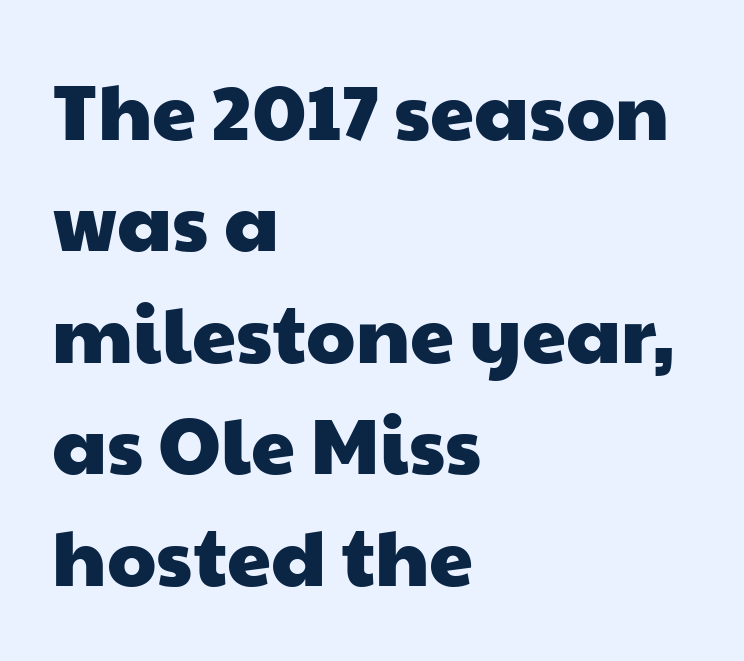
{"serif": "no", "width": "wide", "stroke_contrast": "low", "x_height": "medium", "monospaced": "no", "underline": "no", "align": "left", "line_spacing": "normal", "line_spacing_ratio": 1.41, "letter_spacing": "normal", "letter_spacing_em": 0.0, "glyph_px": 79}
